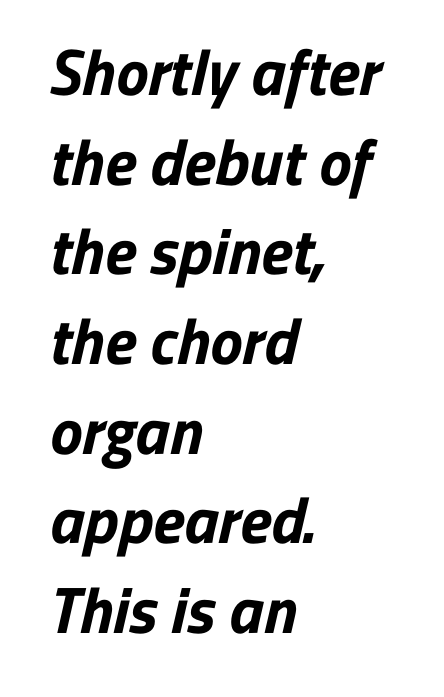
{"serif": "no", "bold": "yes", "weight": "bold", "width": "normal", "stroke_contrast": "low", "x_height": "medium", "monospaced": "no", "underline": "no", "align": "left", "line_spacing": "normal", "line_spacing_ratio": 1.38, "letter_spacing": "normal", "letter_spacing_em": 0.0, "glyph_px": 65}
